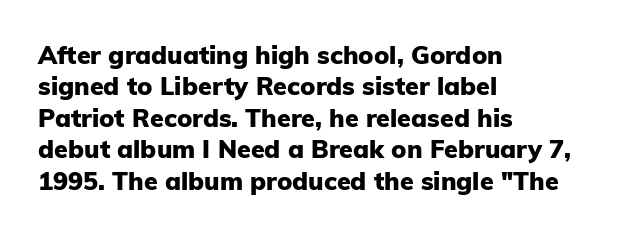
Horizontal alignment here is leftward, the default for most running prose. These lines were composed using upright roman letters. Quick note: underline off. Words appear dense and cohesive because spacing is normal. Honestly, the row spacing looks completely unremarkable. Heft: maximum for text — a bold.
